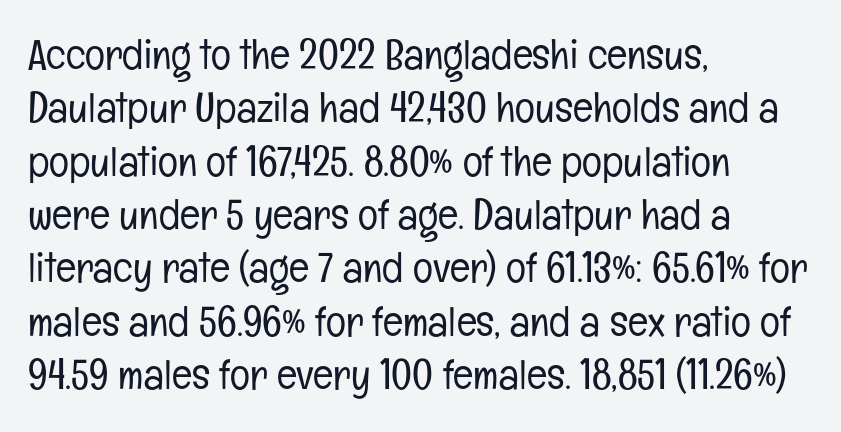
{"serif": "no", "italic": "no", "bold": "no", "weight": "light", "width": "condensed", "stroke_contrast": "low", "x_height": "medium", "monospaced": "no", "underline": "no", "align": "left", "line_spacing": "normal", "line_spacing_ratio": 1.27, "letter_spacing": "normal", "letter_spacing_em": 0.0, "glyph_px": 42}
